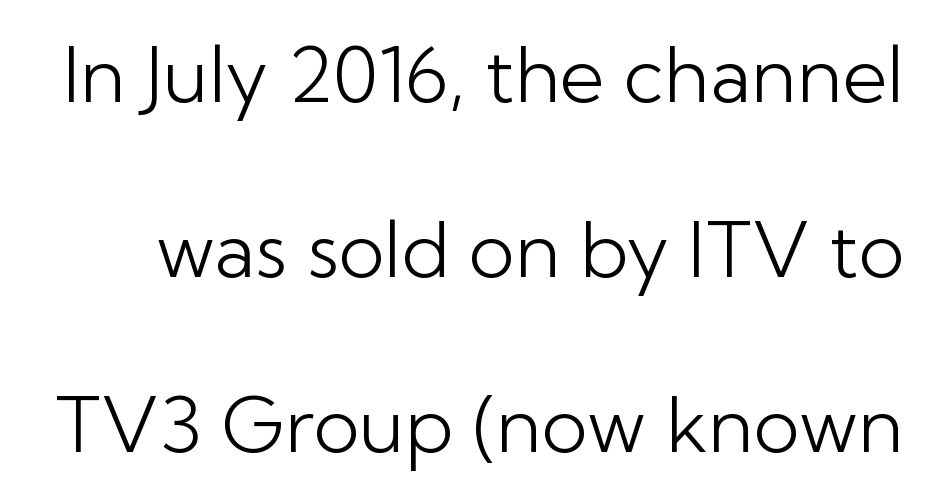
{"serif": "no", "italic": "no", "bold": "no", "weight": "light", "width": "normal", "stroke_contrast": "low", "x_height": "medium", "monospaced": "no", "underline": "no", "line_spacing": "loose", "line_spacing_ratio": 2.27, "letter_spacing": "normal", "letter_spacing_em": 0.0, "glyph_px": 77}
